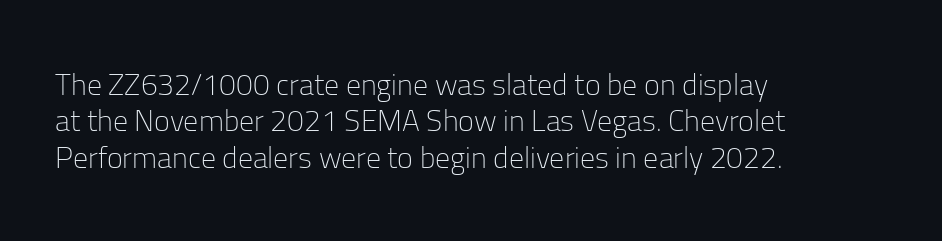
The image shows 30 px light sans-serif type, upright; set left-aligned, line spacing 1.21x, normal letter spacing, not underlined; low stroke contrast and a medium x-height.
